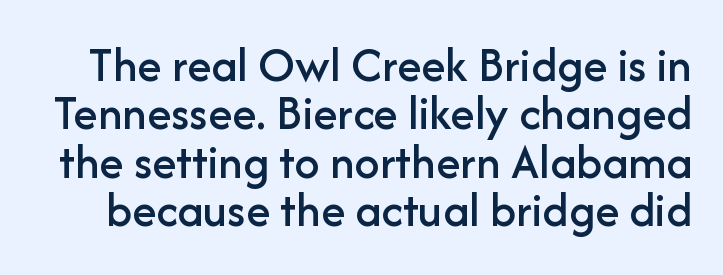
The image shows 50 px sans-serif type, upright; set tight line spacing (0.97x), normal letter spacing, not underlined; low stroke contrast and a medium x-height.
